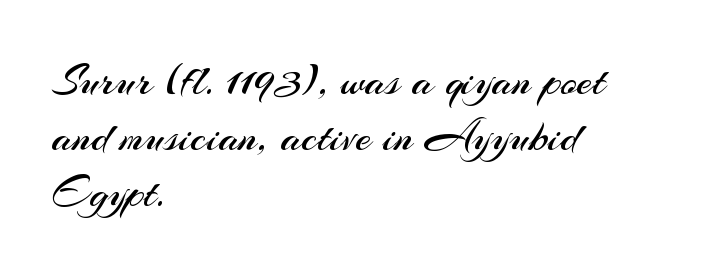
{"serif": "no", "bold": "no", "weight": "regular", "width": "normal", "stroke_contrast": "medium", "x_height": "small", "monospaced": "no", "underline": "no", "align": "left", "line_spacing": "normal", "line_spacing_ratio": 1.25, "letter_spacing": "normal", "letter_spacing_em": 0.0, "glyph_px": 45}
